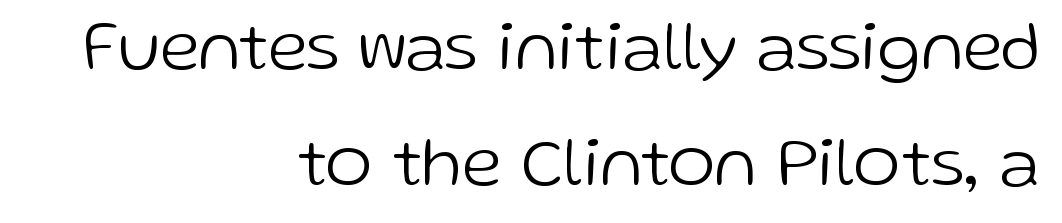
The image shows 71 px light sans-serif type, upright; set right-aligned, normal line spacing (1.63x), normal letter spacing, not underlined; low stroke contrast and a medium x-height.
